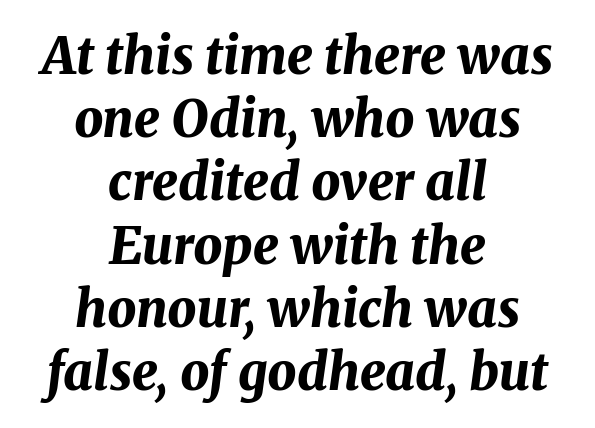
{"italic": "yes", "lean": "right", "slant_degrees": 8, "bold": "yes", "weight": "bold", "width": "normal", "stroke_contrast": "medium", "x_height": "medium", "monospaced": "no", "underline": "no", "align": "center", "line_spacing_ratio": 1.24, "letter_spacing": "normal", "letter_spacing_em": 0.0, "glyph_px": 51}
